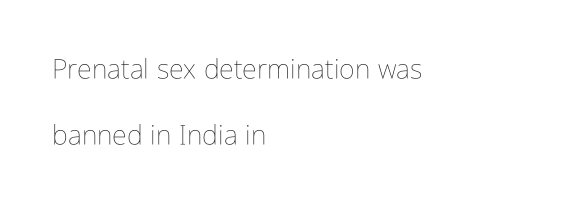
Q: Is the text bold? A: No.
Q: Is the text italic (slanted)? A: No, it is upright.
Q: Is the text underlined? A: No.
Q: How is the paragraph aligned? A: Left-aligned.
Q: Is the spacing between letters normal or unusually wide? A: Normal.
Q: Is the spacing between lines tight, normal or loose? A: Loose.
